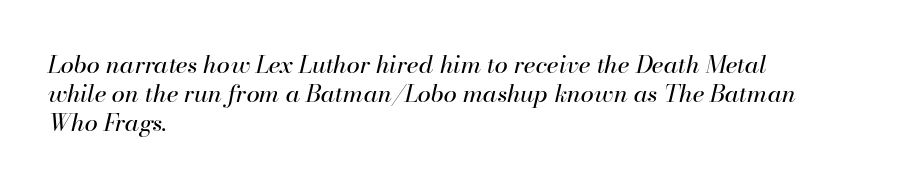
Alignment: flush left. Is the stroke heavy? The answer is a plain regular-or-lighter. Glyph-to-glyph distance matches everyday printed text. The specimen reads as italic at a glance. Rule under the text: the space is simply empty.
